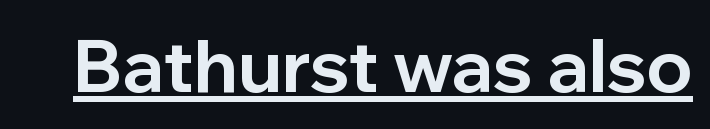
Characters remain perfectly vertical along every line. Caption: bold face, heavy strokes. Serifs: no, the terminals of the letterforms are clean. These lines are rendered in a variable-pitch font. Look at the tracking — it's just the regular setting, nothing added. The sample's only ornament is a line tracing under the words.
